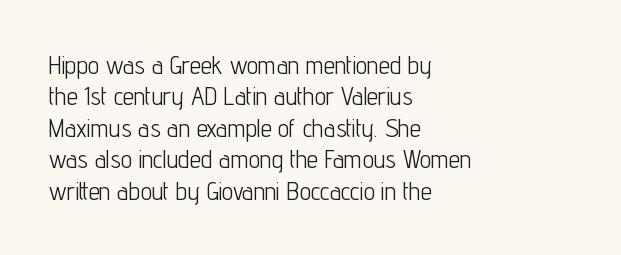
No letter is thick-stroked: the sample isn't bold. This is roman type, the default non-slanted kind. One glance says typical: line gaps are just what's usual. Plain, unruled lines of type. This sample is left-justified, so line endings fall wherever the words run out.
